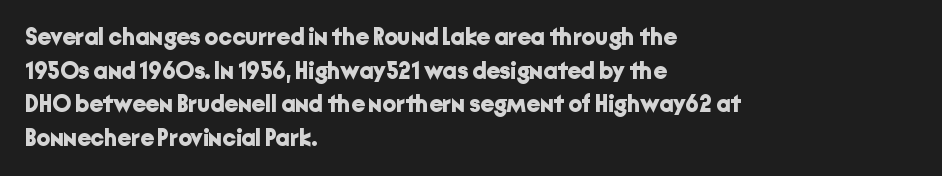
{"italic": "no", "bold": "yes", "underline": "no", "align": "left", "line_spacing": "normal", "line_spacing_ratio": 1.4, "letter_spacing": "normal", "letter_spacing_em": 0.0, "glyph_px": 24}
